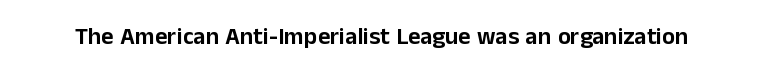
The image shows 24 px text type, upright; set normal letter spacing, not underlined.
